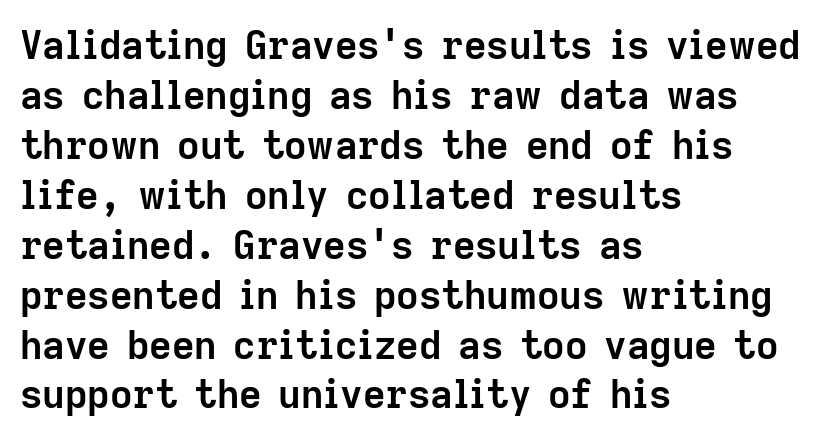
{"serif": "no", "italic": "no", "bold": "yes", "weight": "semibold", "width": "normal", "stroke_contrast": "low", "x_height": "medium", "monospaced": "no", "underline": "no", "align": "left", "line_spacing": "normal", "line_spacing_ratio": 1.28, "letter_spacing": "normal", "letter_spacing_em": 0.0, "glyph_px": 39}
